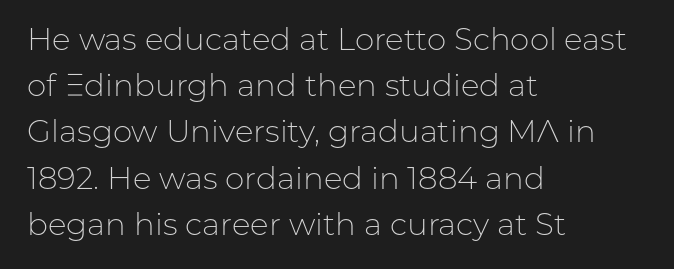
The image shows 31 px light sans-serif type, upright; set left-aligned, normal line spacing (1.49x), normal letter spacing, not underlined; low stroke contrast and a medium x-height.
